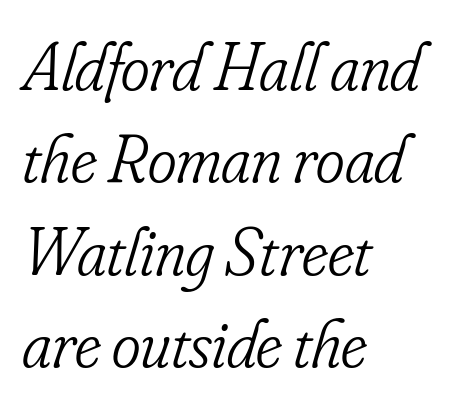
The image shows 69 px light, condensed serif type, italic (leaning right); set left-aligned, normal line spacing (1.34x), normal letter spacing, not underlined; low stroke contrast and a small x-height.
